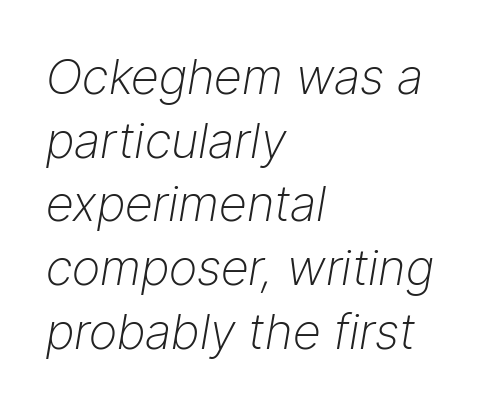
The image shows 49 px light type, italic (leaning right); set left-aligned, normal line spacing (1.3x), normal letter spacing, not underlined; low stroke contrast and a medium x-height.
